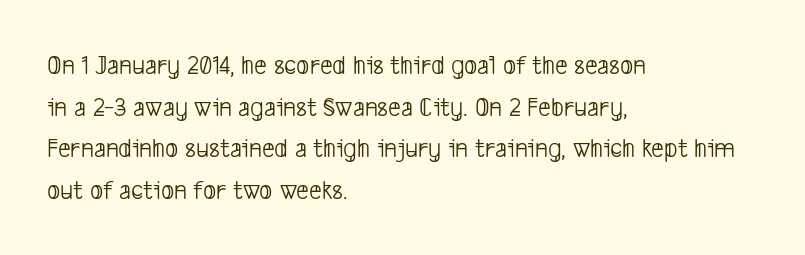
Q: Is the text bold? A: No.
Q: Is the typeface a serif or a sans-serif typeface? A: Sans-serif.
Q: Is the text underlined? A: No.
Q: How is the paragraph aligned? A: Left-aligned.
Q: Is the spacing between letters normal or unusually wide? A: Normal.
Q: Is the spacing between lines tight, normal or loose? A: Normal.
Q: Width (condensed, normal, or wide)? A: Condensed.
Q: Stroke contrast? A: Low.
Q: x-height? A: Medium.
Q: Monospaced? A: No.
